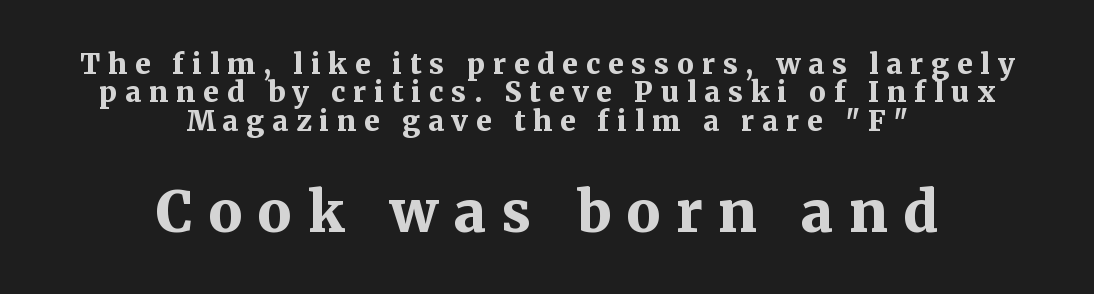
Q: Is the text bold? A: Yes.
Q: Is the text italic (slanted)? A: No, it is upright.
Q: Is the typeface a serif or a sans-serif typeface? A: Serif.
Q: Is the text underlined? A: No.
Q: How is the paragraph aligned? A: Centered.
Q: Is the spacing between letters normal or unusually wide? A: Unusually wide.
Q: Is the spacing between lines tight, normal or loose? A: Tight.
Q: Which block of text is set in a larger size, the first (top) or the second (bottom)? A: The second (bottom) one.
Q: Width (condensed, normal, or wide)? A: Normal.
Q: Stroke contrast? A: Medium.
Q: x-height? A: Medium.
Q: Monospaced? A: No.
